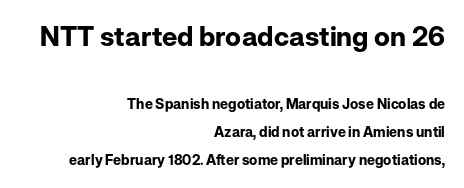
The words here are not underlined. The lines are spread far apart with generous leading. Top chunk: large. Bottom chunk: small. Honestly, the letter spacing is just normal — you wouldn't notice it. You can tell it's not italic because the verticals are truly vertical.
